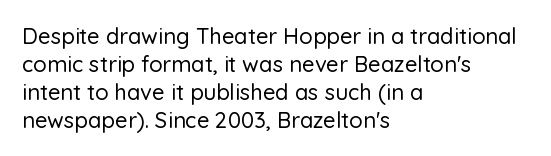
Q: Is the text italic (slanted)? A: No, it is upright.
Q: Is the text underlined? A: No.
Q: How is the paragraph aligned? A: Left-aligned.
Q: Is the spacing between letters normal or unusually wide? A: Normal.
Q: Is the spacing between lines tight, normal or loose? A: Normal.
